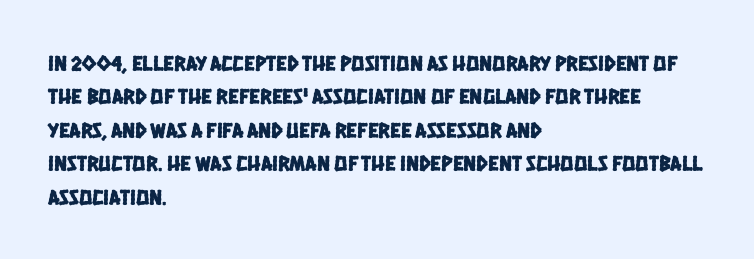
The image shows 22 px text type; set left-aligned, normal line spacing (1.52x), normal letter spacing, not underlined.
